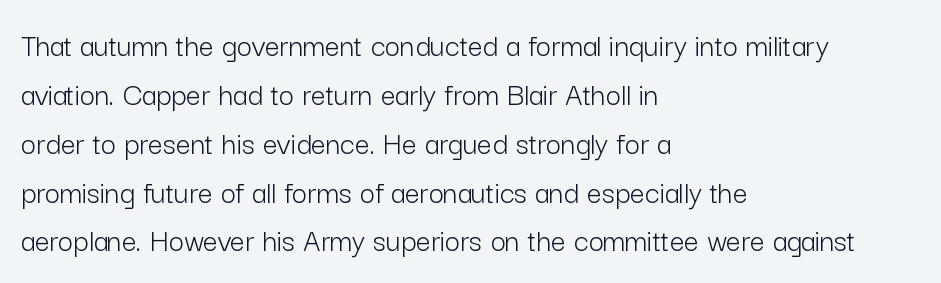
This sample is left-justified, so line endings fall wherever the words run out. Each stroke keeps to a modest, everyday thickness or less. Any mark beneath the type? The region is blank. You could not count columns in this text — the font is proportionally spaced.
